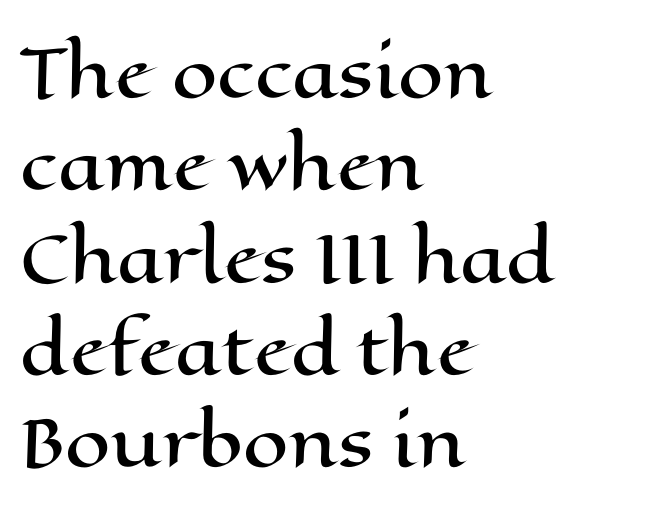
What's the leading like? Ordinary, nothing unusual. No word sits above an underline. Students, note that the glyphs here touch the page at normal intervals. The font's upright variant was chosen for this text. Spacing verdict: proportional, widths tailored to each character.
